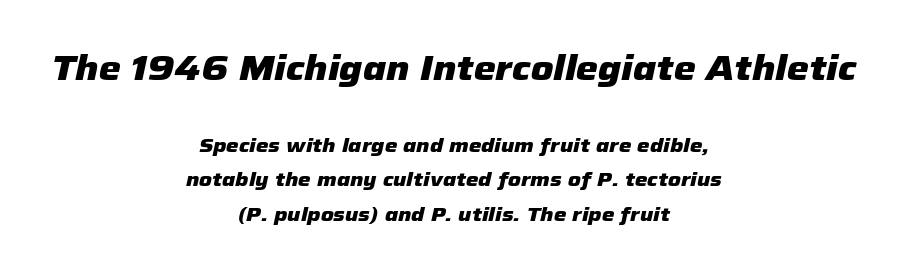
The words here are not underlined. Between one letter and the next there's only the usual sliver of space. Do the characters align in a grid? No, the font is proportional. The more generous point size was reserved for the upper chunk.
